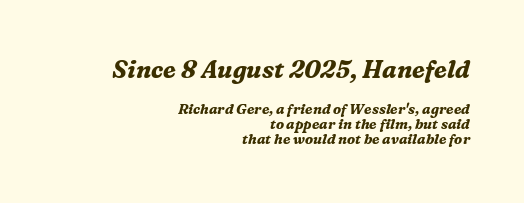
{"italic": "yes", "lean": "right", "slant_degrees": 16, "bold": "yes", "underline": "no", "align": "right", "line_spacing": "tight", "line_spacing_ratio": 1.1, "letter_spacing": "normal", "letter_spacing_em": 0.0, "larger_block": "first", "size_ratio": 1.71, "glyph_px": 24}
